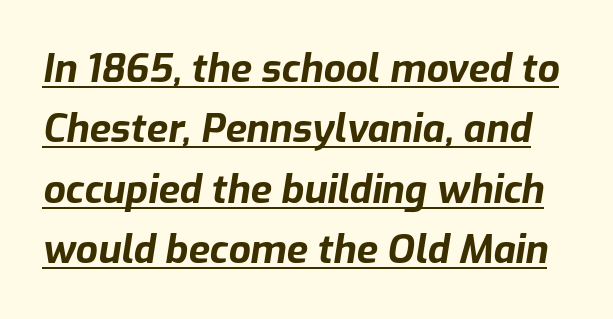
Students, observe: this is what conventionally led text looks like. The letters are bold, with thick, heavy strokes. Standard letterfit; no display-style spreading of the glyphs. The specimen reads as italic at a glance. The passage shown is typed in a proportional face where columns would drift. The string is rendered with underlining switched on.
